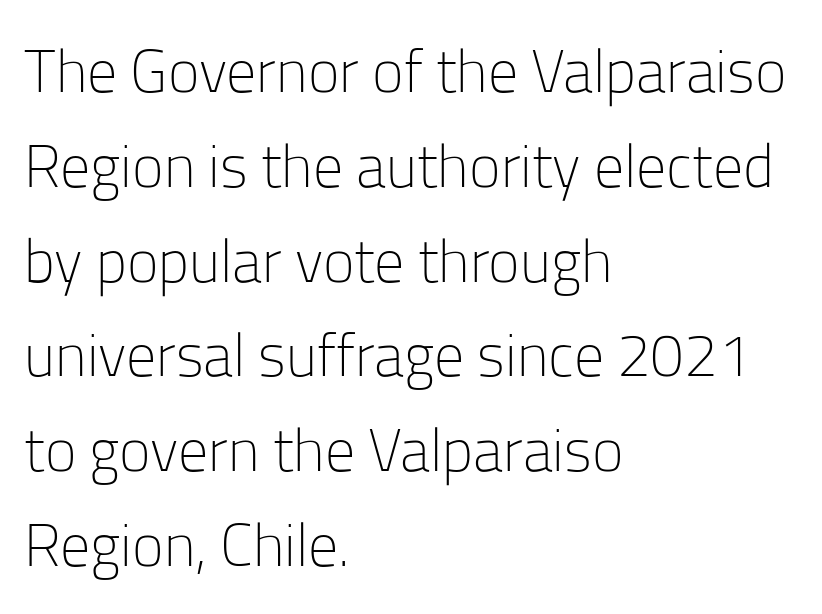
{"serif": "no", "italic": "no", "bold": "no", "weight": "light", "width": "normal", "stroke_contrast": "low", "x_height": "medium", "monospaced": "no", "underline": "no", "align": "left", "line_spacing": "normal", "line_spacing_ratio": 1.58, "letter_spacing": "normal", "letter_spacing_em": 0.0, "glyph_px": 60}
